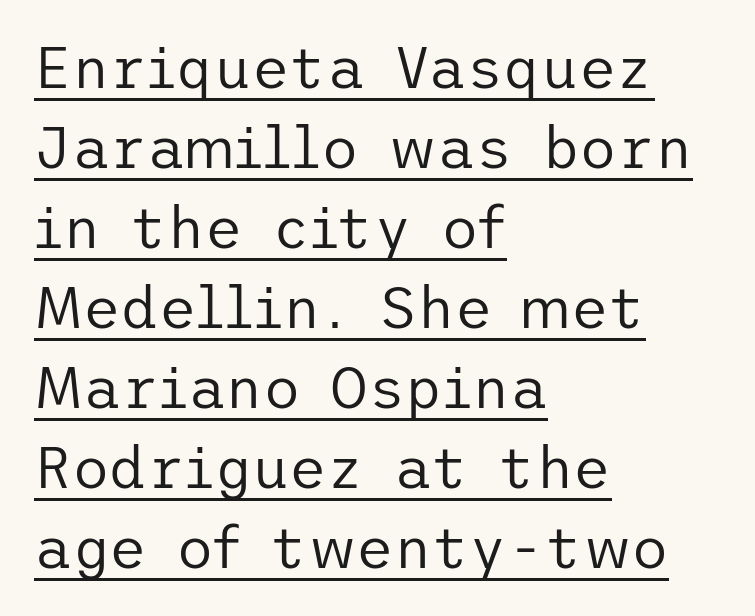
{"serif": "no", "italic": "no", "bold": "no", "weight": "regular", "width": "normal", "stroke_contrast": "low", "x_height": "medium", "underline": "yes", "align": "left", "line_spacing": "normal", "line_spacing_ratio": 1.38, "letter_spacing": "normal", "letter_spacing_em": 0.0, "glyph_px": 58}
